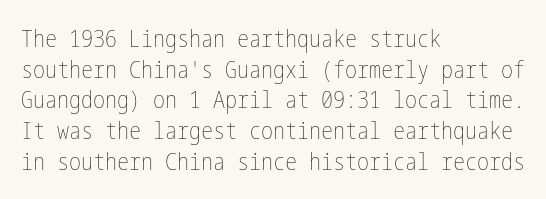
The image shows 24 px text type, upright; set left-aligned, normal line spacing (1.28x), normal letter spacing, not underlined.
